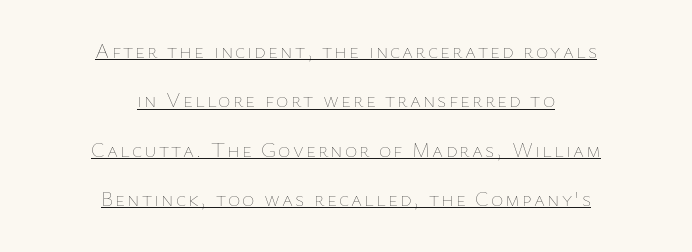
This sample carries an underscore along the baseline area. The face looks like a standard text weight, possibly lighter. Honestly, the rows look like they've been pulled way apart. Posture: straight, roman, zero tilt. Reading down the block, each line starts at a different indent, mirrored at its end.
